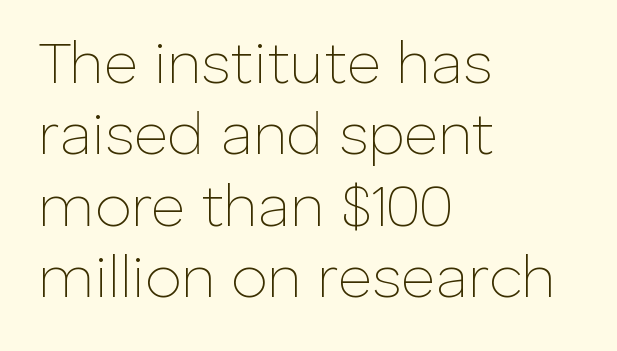
The image shows 59 px thin sans-serif type, upright; set left-aligned, line spacing 1.21x, normal letter spacing, not underlined; low stroke contrast and a medium x-height.
